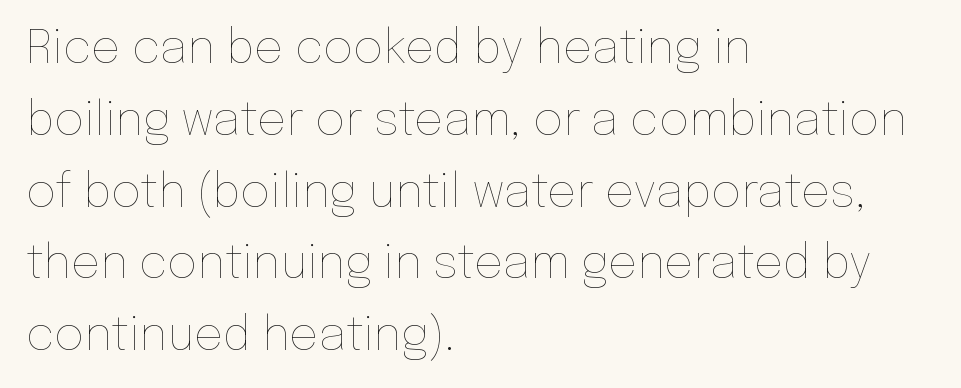
{"italic": "no", "bold": "no", "weight": "thin", "width": "normal", "stroke_contrast": "low", "x_height": "medium", "monospaced": "no", "underline": "no", "align": "left", "line_spacing": "normal", "line_spacing_ratio": 1.56, "letter_spacing": "normal", "letter_spacing_em": 0.0, "glyph_px": 46}
